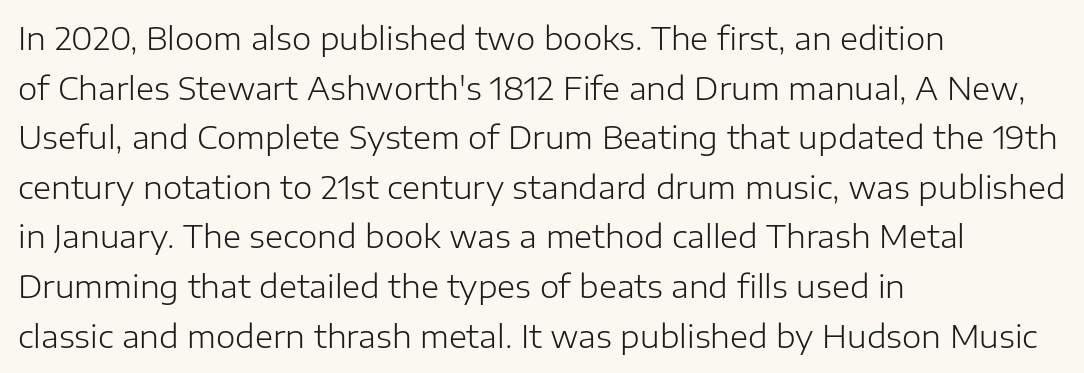
Q: Is the text bold? A: No.
Q: Is the text italic (slanted)? A: No, it is upright.
Q: Is the typeface a serif or a sans-serif typeface? A: Sans-serif.
Q: Is the text underlined? A: No.
Q: How is the paragraph aligned? A: Left-aligned.
Q: Is the spacing between letters normal or unusually wide? A: Normal.
Q: Is the spacing between lines tight, normal or loose? A: Normal.
Q: Width (condensed, normal, or wide)? A: Normal.
Q: Stroke contrast? A: Low.
Q: x-height? A: Medium.
Q: Monospaced? A: No.
